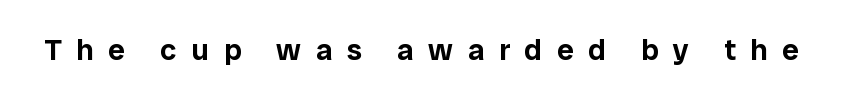
The image shows 30 px sans-serif type, upright; set unusually wide letter spacing (+0.49 em), not underlined; low stroke contrast and a medium x-height.
